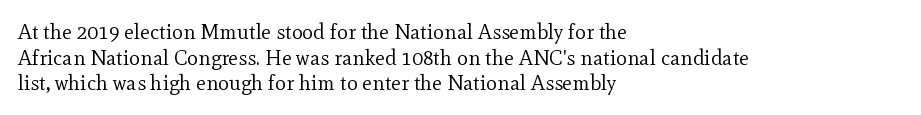
The image shows 21 px text type, upright; set left-aligned, line spacing 1.22x, normal letter spacing, not underlined.
